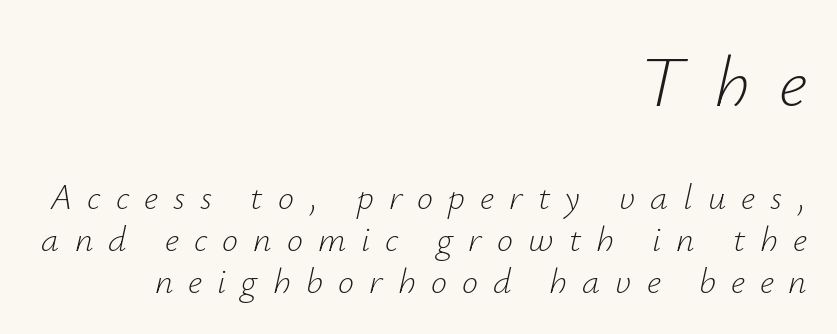
{"italic": "yes", "lean": "right", "slant_degrees": 12, "bold": "no", "weight": "light", "width": "normal", "stroke_contrast": "low", "x_height": "small", "monospaced": "no", "underline": "no", "align": "right", "line_spacing_ratio": 1.16, "letter_spacing": "wide", "letter_spacing_em": 0.42, "larger_block": "first", "size_ratio": 2.0, "glyph_px": 72}
